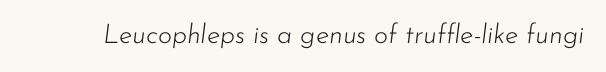
{"italic": "yes", "lean": "right", "slant_degrees": 7, "bold": "no", "underline": "no", "letter_spacing": "normal", "letter_spacing_em": 0.0, "glyph_px": 27}
